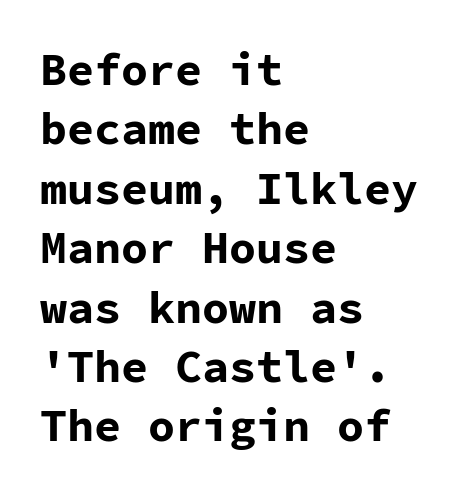
The image shows 45 px bold sans-serif type, upright, monospaced; set left-aligned, normal line spacing (1.32x), normal letter spacing, not underlined; low stroke contrast and a medium x-height.
